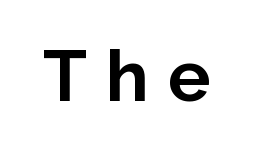
Q: Is the text bold? A: Yes.
Q: Is the text italic (slanted)? A: No, it is upright.
Q: Is the typeface a serif or a sans-serif typeface? A: Sans-serif.
Q: Is the text underlined? A: No.
Q: Is the spacing between letters normal or unusually wide? A: Unusually wide.
Q: Width (condensed, normal, or wide)? A: Normal.
Q: Stroke contrast? A: Low.
Q: x-height? A: Medium.
Q: Monospaced? A: No.
